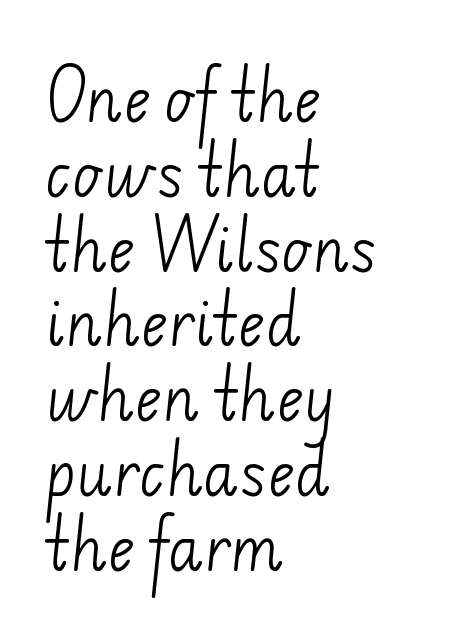
The image shows 58 px light sans-serif type; set left-aligned, normal line spacing (1.29x), normal letter spacing, not underlined; low stroke contrast and a small x-height.
